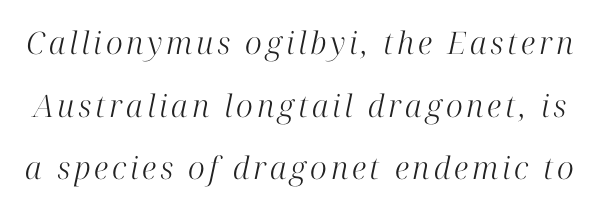
{"serif": "yes", "italic": "yes", "lean": "right", "slant_degrees": 12, "bold": "no", "weight": "light", "width": "normal", "stroke_contrast": "high", "x_height": "medium", "monospaced": "no", "underline": "no", "line_spacing": "loose", "line_spacing_ratio": 2.02, "glyph_px": 31}
